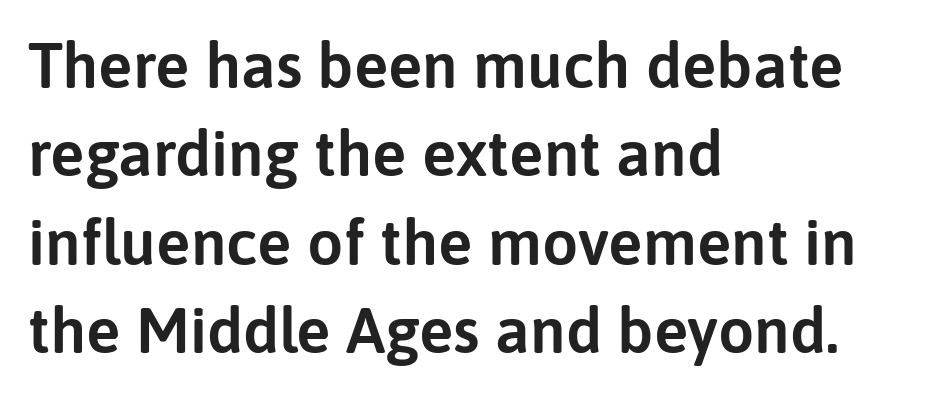
The image shows 64 px sans-serif type, upright; set left-aligned, normal line spacing (1.38x), normal letter spacing, not underlined; low stroke contrast and a medium x-height.
